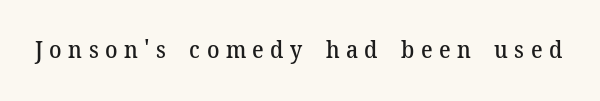
The image shows 23 px text type, upright; set unusually wide letter spacing (+0.28 em), not underlined.
